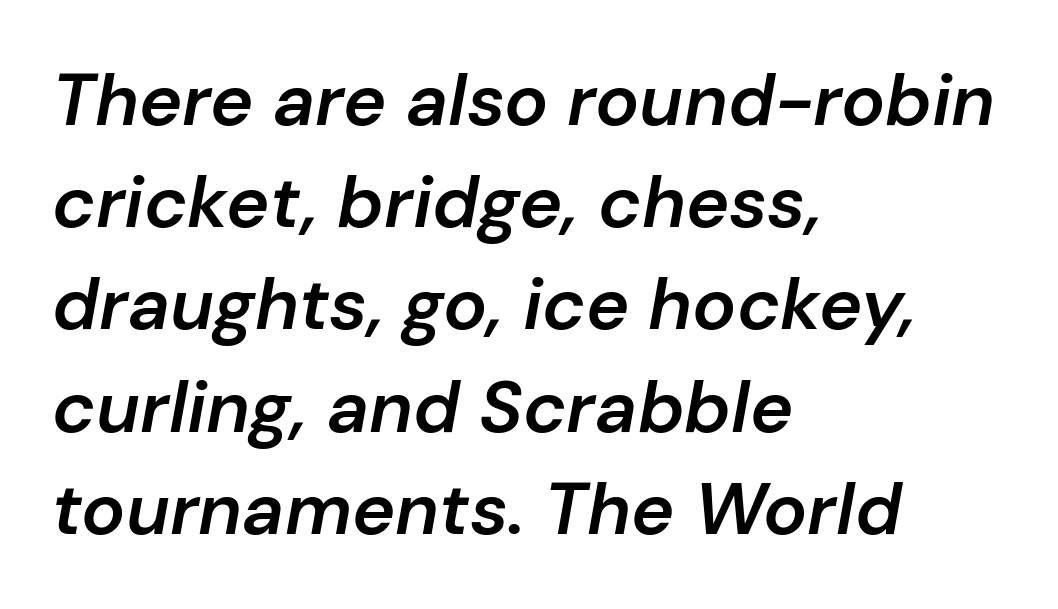
{"italic": "yes", "lean": "right", "slant_degrees": 10, "bold": "semi", "weight": "semibold", "width": "normal", "stroke_contrast": "low", "x_height": "medium", "monospaced": "no", "underline": "no", "align": "left", "line_spacing": "normal", "line_spacing_ratio": 1.4, "letter_spacing": "normal", "letter_spacing_em": 0.0, "glyph_px": 73}
